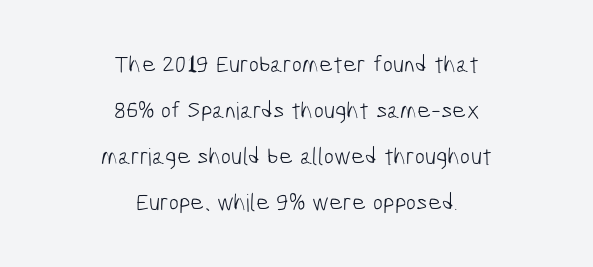
The image shows 24 px text type; set centered, loose line spacing (1.91x), normal letter spacing, not underlined.
